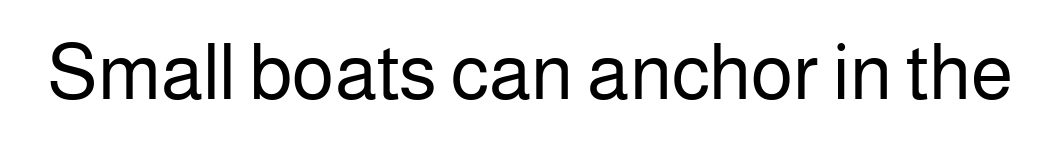
The image shows 77 px regular-weight sans-serif type, upright; set normal letter spacing, not underlined; low stroke contrast and a medium x-height.
